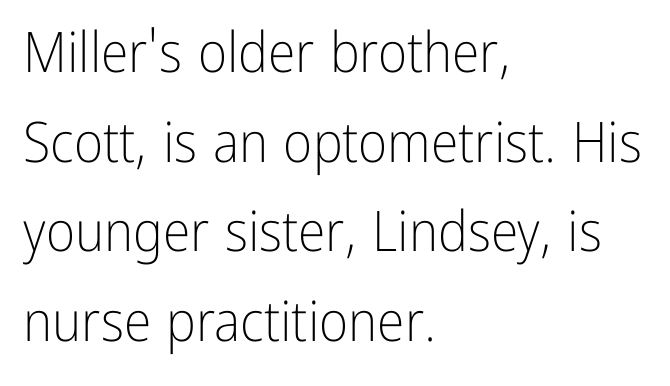
Q: Is the text bold? A: No.
Q: Is the text italic (slanted)? A: No, it is upright.
Q: Is the typeface a serif or a sans-serif typeface? A: Sans-serif.
Q: Is the text underlined? A: No.
Q: How is the paragraph aligned? A: Left-aligned.
Q: Is the spacing between letters normal or unusually wide? A: Normal.
Q: Is the spacing between lines tight, normal or loose? A: Normal.
Q: Width (condensed, normal, or wide)? A: Condensed.
Q: Stroke contrast? A: Low.
Q: x-height? A: Medium.
Q: Monospaced? A: No.
